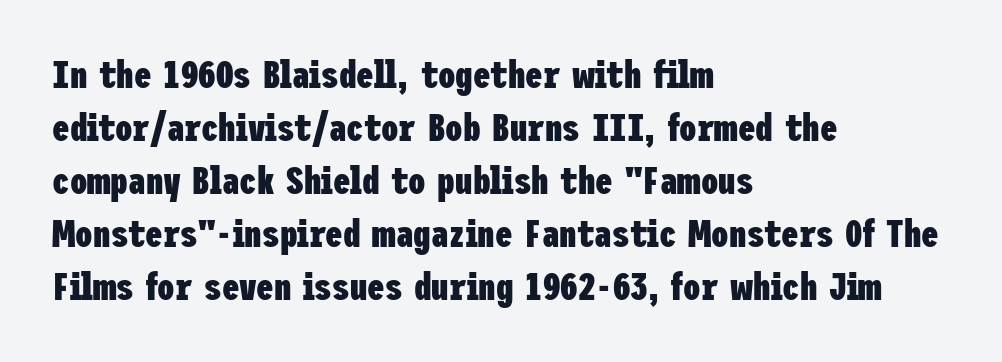
The image shows 39 px heavy, condensed sans-serif type, upright; set left-aligned, normal line spacing (1.36x), normal letter spacing, not underlined; low stroke contrast and a medium x-height.
